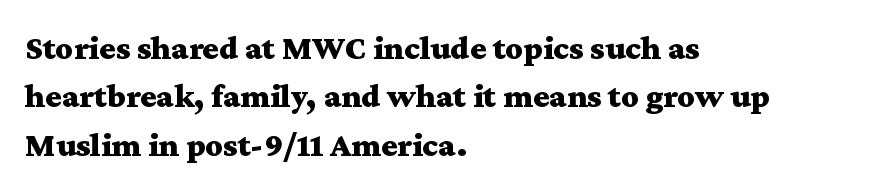
The image shows 34 px bold, wide serif type, upright; set left-aligned, normal line spacing (1.42x), normal letter spacing, not underlined; medium stroke contrast and a medium x-height.
